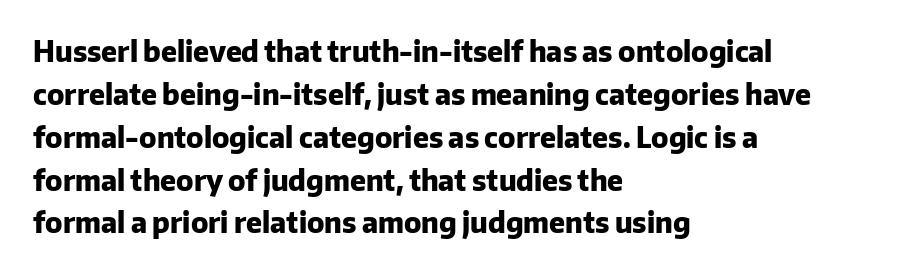
{"serif": "no", "italic": "no", "bold": "yes", "weight": "heavy", "width": "normal", "stroke_contrast": "low", "x_height": "medium", "monospaced": "no", "underline": "no", "align": "left", "line_spacing": "normal", "line_spacing_ratio": 1.53, "letter_spacing": "normal", "letter_spacing_em": 0.0, "glyph_px": 28}
